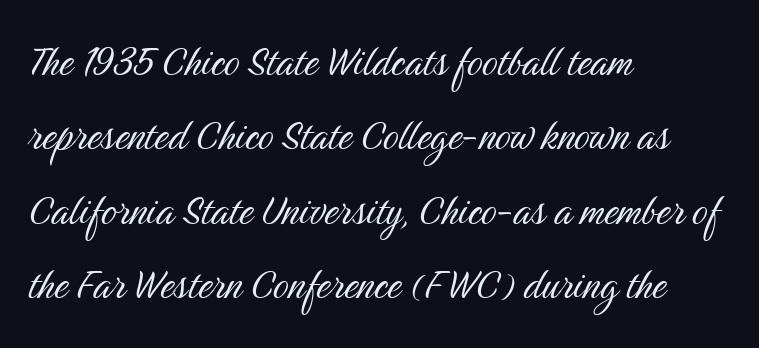
Q: Is the text bold? A: No.
Q: Is the text italic (slanted)? A: Yes.
Q: Is the typeface a serif or a sans-serif typeface? A: Sans-serif.
Q: Is the text underlined? A: No.
Q: How is the paragraph aligned? A: Left-aligned.
Q: Is the spacing between letters normal or unusually wide? A: Normal.
Q: Is the spacing between lines tight, normal or loose? A: Normal.
Q: Width (condensed, normal, or wide)? A: Condensed.
Q: Stroke contrast? A: Medium.
Q: x-height? A: Medium.
Q: Monospaced? A: No.
